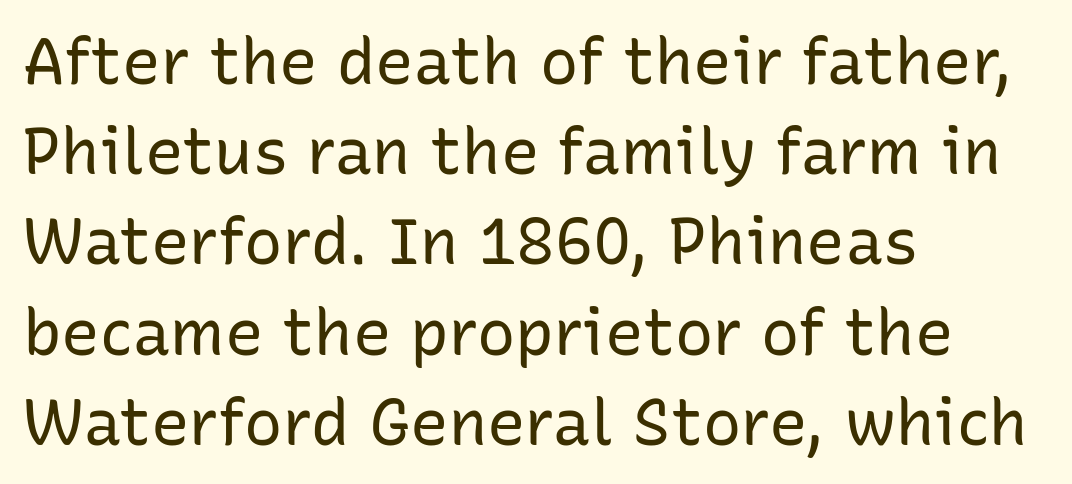
Q: Is the text bold? A: No.
Q: Is the text italic (slanted)? A: No, it is upright.
Q: Is the typeface a serif or a sans-serif typeface? A: Sans-serif.
Q: Is the text underlined? A: No.
Q: How is the paragraph aligned? A: Left-aligned.
Q: Is the spacing between letters normal or unusually wide? A: Normal.
Q: Is the spacing between lines tight, normal or loose? A: Normal.
Q: Width (condensed, normal, or wide)? A: Normal.
Q: Stroke contrast? A: Low.
Q: x-height? A: Medium.
Q: Monospaced? A: No.
